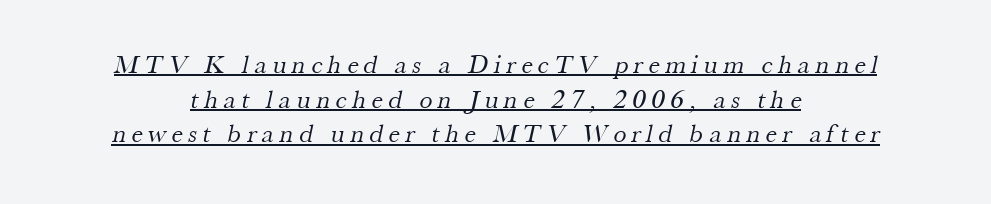
Q: Is the text bold? A: No.
Q: Is the text underlined? A: Yes.
Q: How is the paragraph aligned? A: Centered.
Q: Is the spacing between letters normal or unusually wide? A: Unusually wide.
Q: Is the spacing between lines tight, normal or loose? A: Normal.
